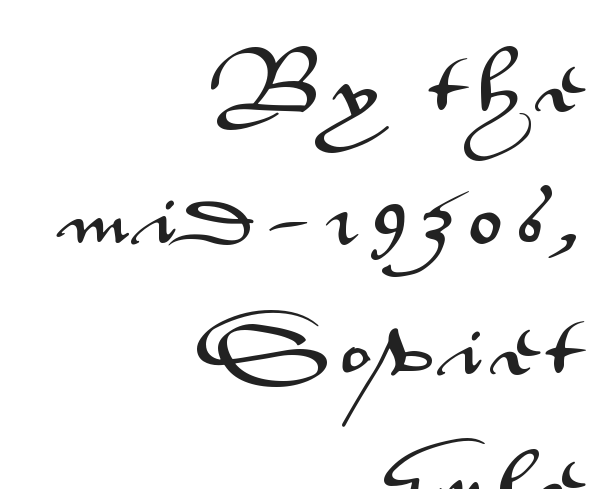
{"serif": "no", "width": "wide", "stroke_contrast": "medium", "x_height": "small", "monospaced": "no", "underline": "no", "align": "right", "line_spacing": "loose", "line_spacing_ratio": 2.09, "letter_spacing": "wide", "letter_spacing_em": 0.2, "glyph_px": 63}
